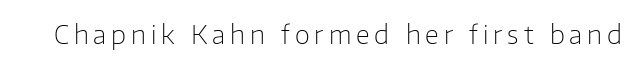
Q: Is the text bold? A: No.
Q: Is the text italic (slanted)? A: No, it is upright.
Q: Is the text underlined? A: No.
